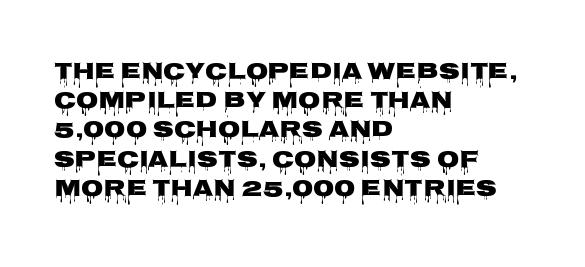
The image shows 23 px bold type, upright; set left-aligned, normal line spacing (1.27x), normal letter spacing, not underlined.
